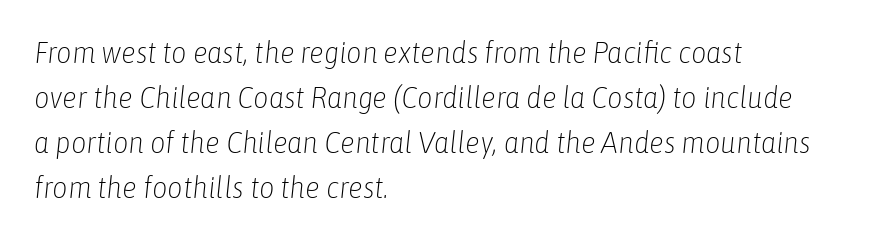
Q: Is the text bold? A: No.
Q: Is the text italic (slanted)? A: Yes, it leans right by about 6 degrees.
Q: Is the text underlined? A: No.
Q: How is the paragraph aligned? A: Left-aligned.
Q: Is the spacing between letters normal or unusually wide? A: Normal.
Q: Is the spacing between lines tight, normal or loose? A: Normal.
Q: Width (condensed, normal, or wide)? A: Condensed.
Q: Stroke contrast? A: Low.
Q: x-height? A: Medium.
Q: Monospaced? A: No.
